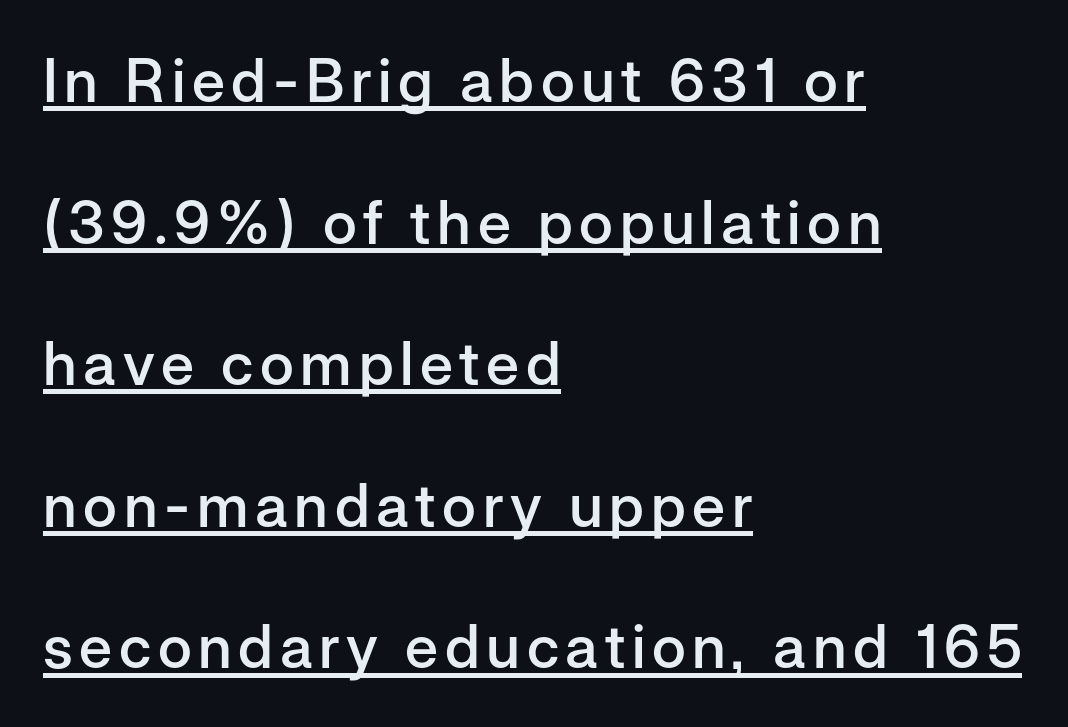
Q: Is the text bold? A: Semi-bold.
Q: Is the text italic (slanted)? A: No, it is upright.
Q: Is the typeface a serif or a sans-serif typeface? A: Sans-serif.
Q: Is the text underlined? A: Yes.
Q: How is the paragraph aligned? A: Left-aligned.
Q: Is the spacing between lines tight, normal or loose? A: Loose.
Q: Width (condensed, normal, or wide)? A: Normal.
Q: Stroke contrast? A: Low.
Q: x-height? A: Medium.
Q: Monospaced? A: No.
